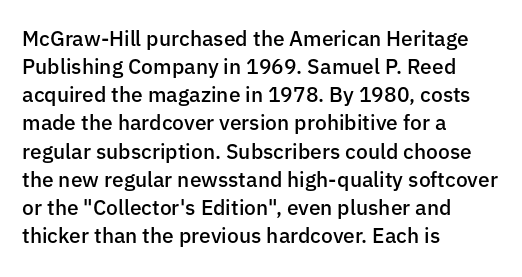
The image shows 21 px text type, upright; set left-aligned, normal line spacing (1.34x), normal letter spacing, not underlined.
